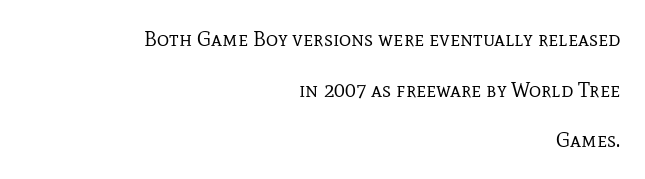
Q: Is the text bold? A: No.
Q: Is the text italic (slanted)? A: No, it is upright.
Q: Is the text underlined? A: No.
Q: How is the paragraph aligned? A: Right-aligned.
Q: Is the spacing between letters normal or unusually wide? A: Normal.
Q: Is the spacing between lines tight, normal or loose? A: Loose.
